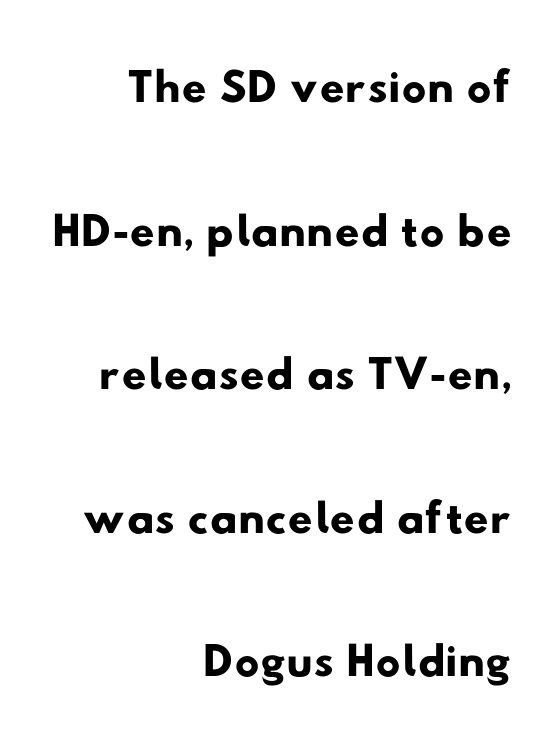
Q: Is the typeface a serif or a sans-serif typeface? A: Sans-serif.
Q: Is the text underlined? A: No.
Q: How is the paragraph aligned? A: Right-aligned.
Q: Is the spacing between letters normal or unusually wide? A: Normal.
Q: Is the spacing between lines tight, normal or loose? A: Loose.
Q: Width (condensed, normal, or wide)? A: Wide.
Q: Stroke contrast? A: Low.
Q: x-height? A: Small.
Q: Monospaced? A: No.
